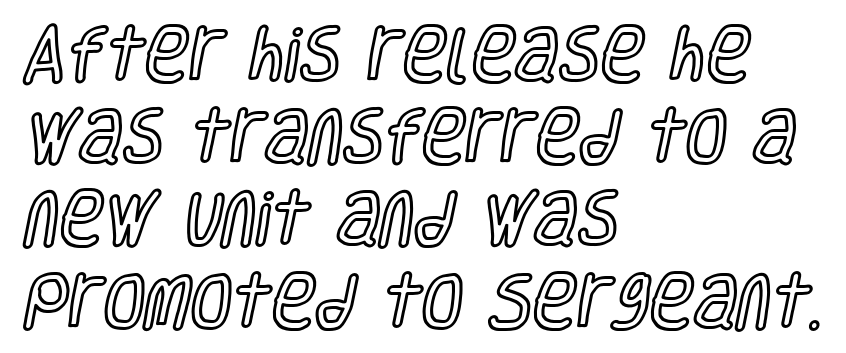
{"width": "condensed", "x_height": "large", "monospaced": "no", "underline": "no", "align": "left", "line_spacing": "normal", "line_spacing_ratio": 1.37, "letter_spacing": "normal", "letter_spacing_em": 0.0, "glyph_px": 60}
